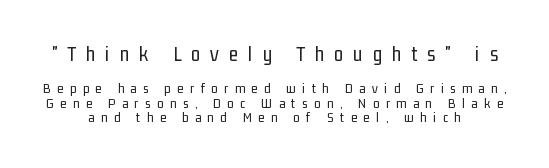
The image shows 21 px text type, upright; set tight line spacing (1.03x), unusually wide letter spacing (+0.48 em), not underlined; the first (top) block is 1.5x larger.
